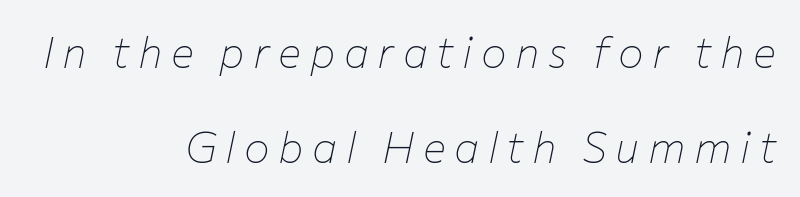
Substantial extra tracking has been applied to these lines. The weight would be labelled regular, book, light, or lighter still. The lines are quadded right. The whole block is typeset with a tilt. Horizontal bands of white between lines are thick stripes. Spacing verdict: proportional, widths tailored to each character.
